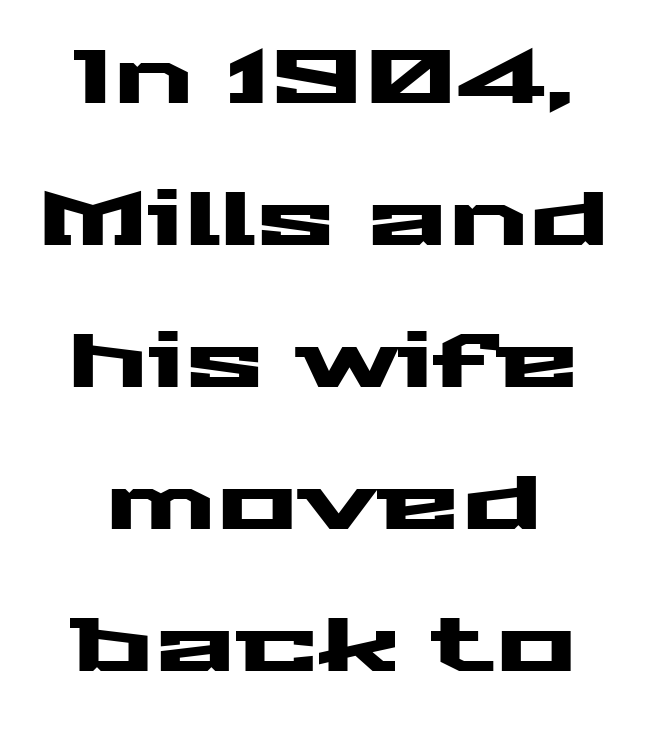
{"serif": "no", "italic": "no", "width": "wide", "stroke_contrast": "medium", "x_height": "medium", "monospaced": "no", "underline": "no", "align": "center", "line_spacing_ratio": 1.87, "letter_spacing": "normal", "letter_spacing_em": 0.0, "glyph_px": 76}
